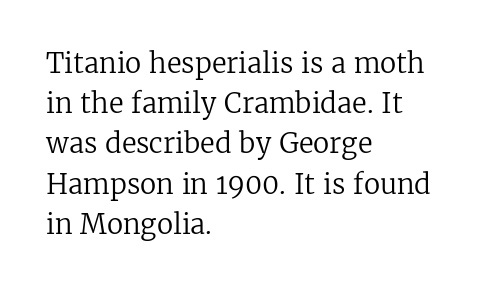
Q: Is the text bold? A: No.
Q: Is the text italic (slanted)? A: No, it is upright.
Q: Is the text underlined? A: No.
Q: How is the paragraph aligned? A: Left-aligned.
Q: Is the spacing between letters normal or unusually wide? A: Normal.
Q: Is the spacing between lines tight, normal or loose? A: Normal.
